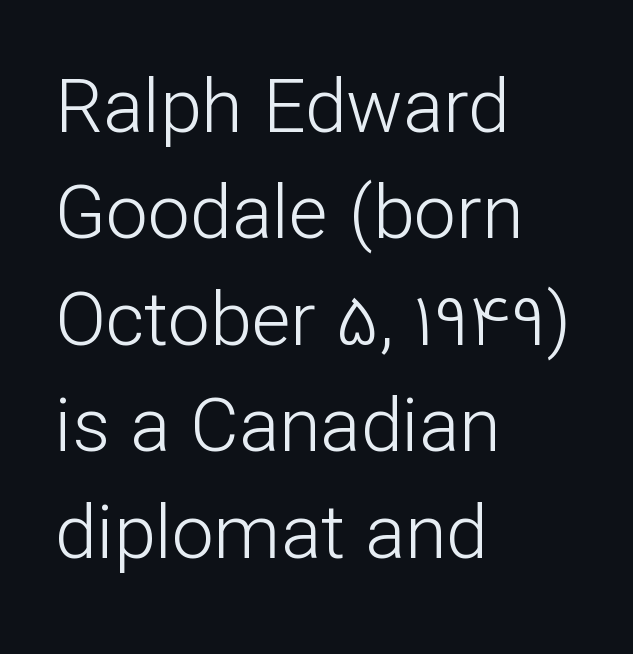
Interline gaps are of average width in this sample. Teacher's note: observe the even left margin — that is flush-left alignment. Here the designer chose a conventional face with non-uniform glyph widths. Stroke mass is kept to a normal reading level or below. It's the straight-up-and-down kind of type. Rule under the text: the space is simply empty.
